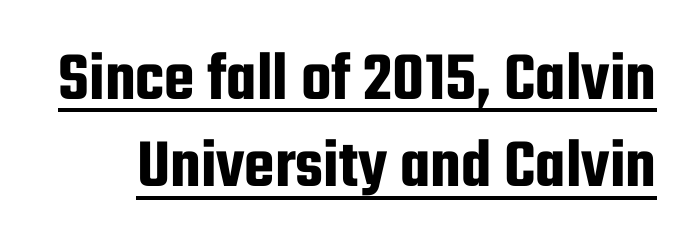
The image shows 70 px condensed sans-serif type, upright; set normal line spacing (1.25x), normal letter spacing, underlined; low stroke contrast and a medium x-height.
